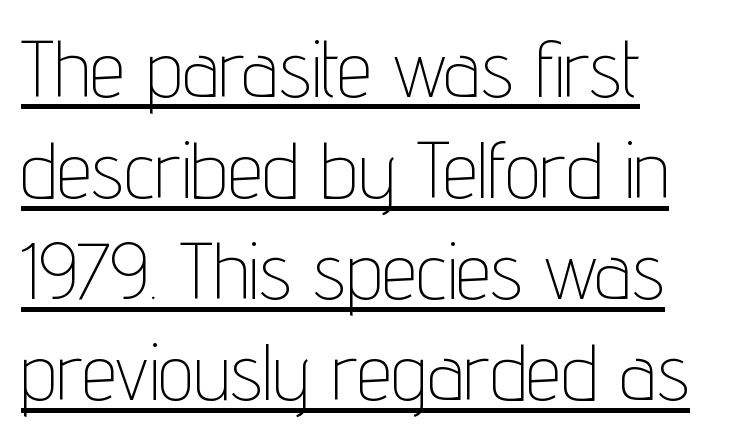
The lines in this sample share a left origin and differ only in where they stop. A light-to-regular cut is what we see here. Normally led — the rows are evenly, conventionally spaced. Nothing unusual about the tracking: characters are spaced as the font intends. Underline: present. The font family rendered here belongs to the sans-serif group.
